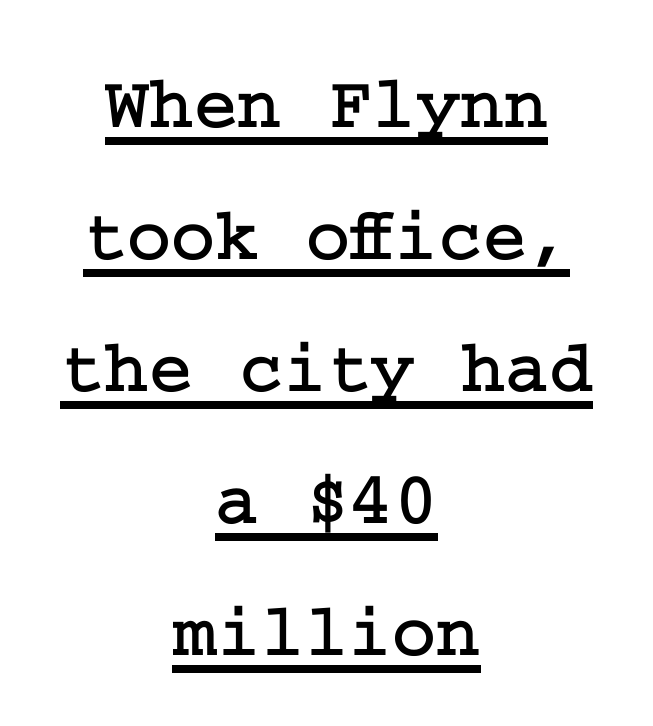
Q: Is the text italic (slanted)? A: No, it is upright.
Q: Is the typeface a serif or a sans-serif typeface? A: Serif.
Q: Is the text underlined? A: Yes.
Q: How is the paragraph aligned? A: Centered.
Q: Is the spacing between letters normal or unusually wide? A: Normal.
Q: Width (condensed, normal, or wide)? A: Normal.
Q: Stroke contrast? A: Low.
Q: x-height? A: Medium.
